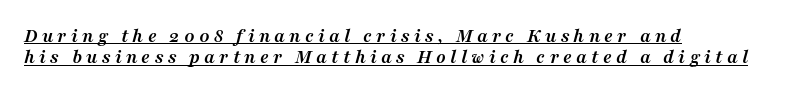
{"italic": "yes", "lean": "right", "slant_degrees": 16, "bold": "yes", "underline": "yes", "align": "left", "line_spacing": "tight", "line_spacing_ratio": 1.07, "letter_spacing": "wide", "letter_spacing_em": 0.21, "glyph_px": 20}
